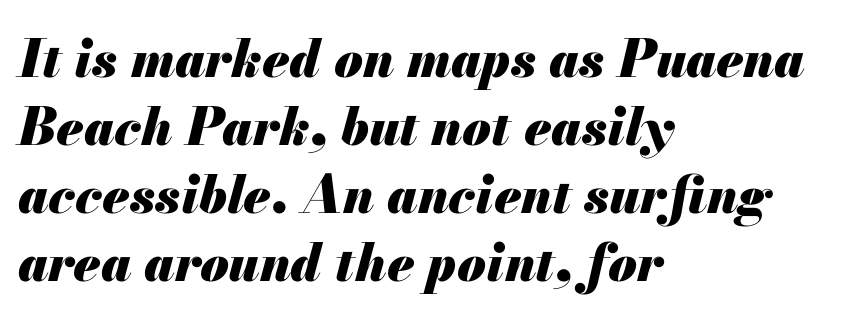
The image shows 52 px heavy type, italic (leaning right); set left-aligned, normal line spacing (1.31x), normal letter spacing, not underlined; medium stroke contrast and a small x-height.
